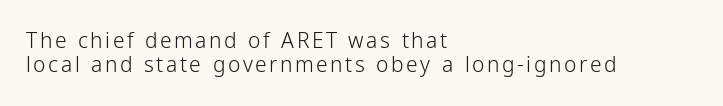
The image shows 21 px text type, upright; set left-aligned, tight line spacing (1.13x), not underlined.
